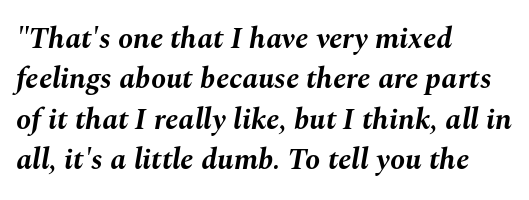
Q: Is the text bold? A: Yes.
Q: Is the text italic (slanted)? A: Yes, it leans right by about 10 degrees.
Q: Is the text underlined? A: No.
Q: How is the paragraph aligned? A: Left-aligned.
Q: Is the spacing between letters normal or unusually wide? A: Normal.
Q: Is the spacing between lines tight, normal or loose? A: Normal.
Q: Width (condensed, normal, or wide)? A: Normal.
Q: Stroke contrast? A: Medium.
Q: x-height? A: Medium.
Q: Monospaced? A: No.
